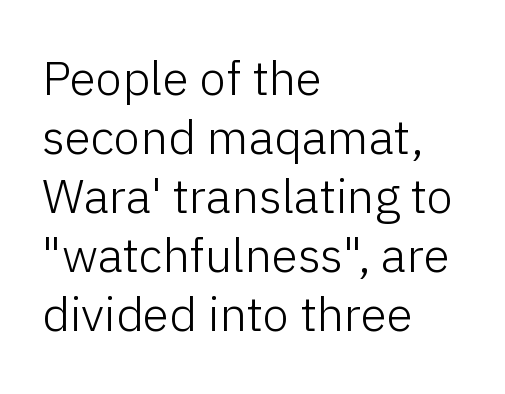
The image shows 48 px light sans-serif type, upright; set left-aligned, line spacing 1.23x, normal letter spacing, not underlined; low stroke contrast and a medium x-height.
